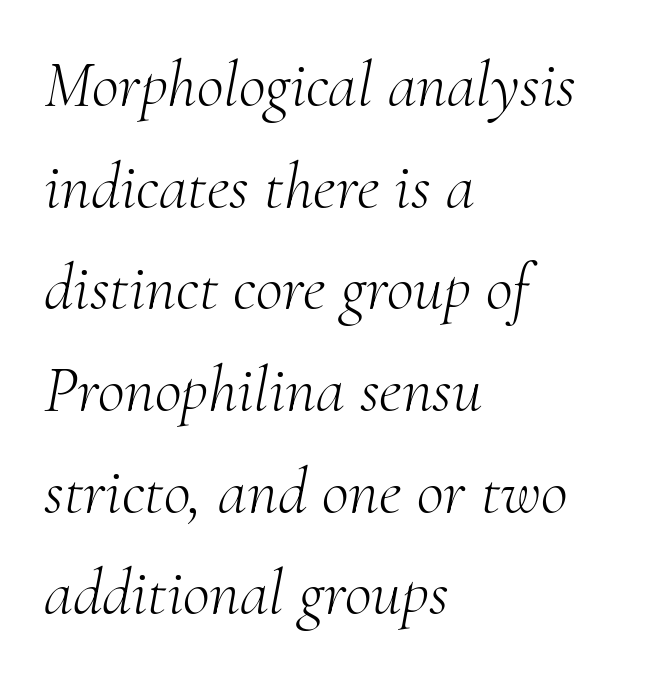
{"serif": "yes", "italic": "yes", "lean": "right", "slant_degrees": 10, "bold": "no", "weight": "light", "width": "normal", "stroke_contrast": "medium", "x_height": "small", "monospaced": "no", "underline": "no", "align": "left", "line_spacing": "normal", "line_spacing_ratio": 1.54, "letter_spacing": "normal", "letter_spacing_em": 0.0, "glyph_px": 66}
